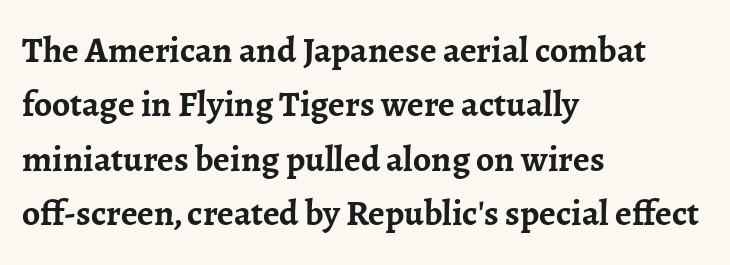
{"serif": "yes", "italic": "no", "bold": "yes", "weight": "semibold", "width": "normal", "stroke_contrast": "low", "x_height": "medium", "monospaced": "no", "underline": "no", "align": "left", "line_spacing": "normal", "line_spacing_ratio": 1.51, "letter_spacing": "normal", "letter_spacing_em": 0.0, "glyph_px": 36}
